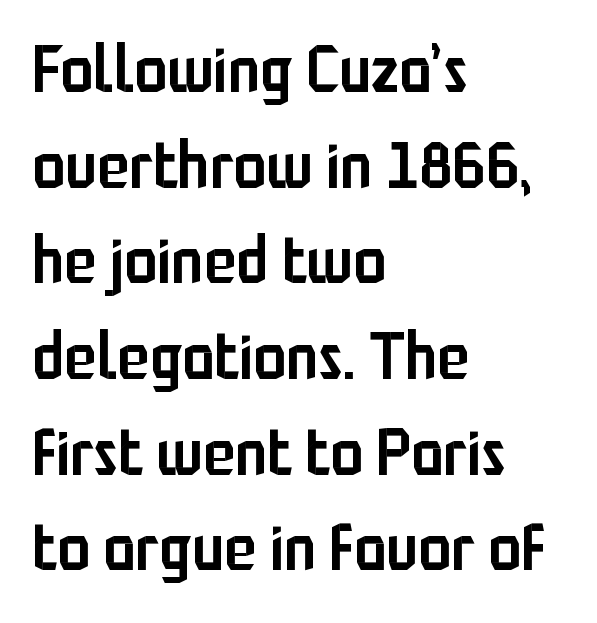
The image shows 66 px semibold, condensed sans-serif type, upright; set left-aligned, normal line spacing (1.45x), normal letter spacing, not underlined; low stroke contrast and a medium x-height.
